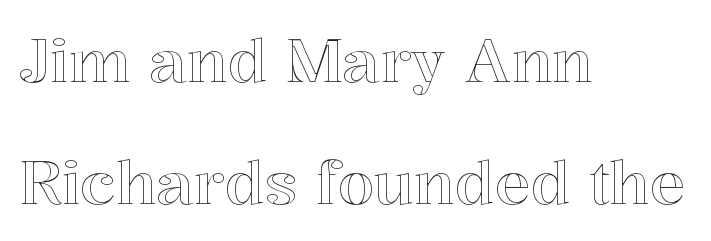
The image shows 60 px text type, upright; set left-aligned, loose line spacing (2.03x), normal letter spacing, not underlined; a medium x-height.
